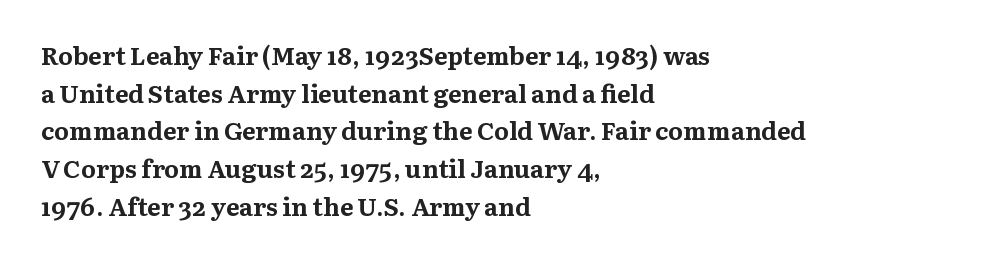
{"italic": "no", "bold": "yes", "underline": "no", "align": "left", "line_spacing": "normal", "line_spacing_ratio": 1.51, "letter_spacing": "normal", "letter_spacing_em": 0.0, "glyph_px": 25}
